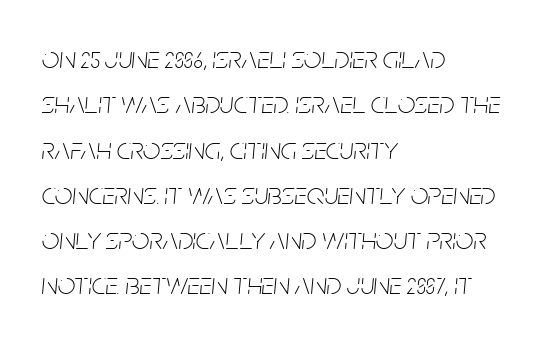
Q: Is the text bold? A: No.
Q: Is the text italic (slanted)? A: Yes, it leans right by about 5 degrees.
Q: Is the text underlined? A: No.
Q: How is the paragraph aligned? A: Left-aligned.
Q: Is the spacing between letters normal or unusually wide? A: Normal.
Q: Is the spacing between lines tight, normal or loose? A: Normal.
Q: Width (condensed, normal, or wide)? A: Condensed.
Q: Stroke contrast? A: Low.
Q: x-height? A: Large.
Q: Monospaced? A: No.
